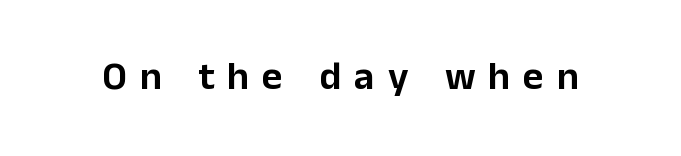
The image shows 40 px sans-serif type, upright; set unusually wide letter spacing (+0.32 em), not underlined; low stroke contrast and a medium x-height.
